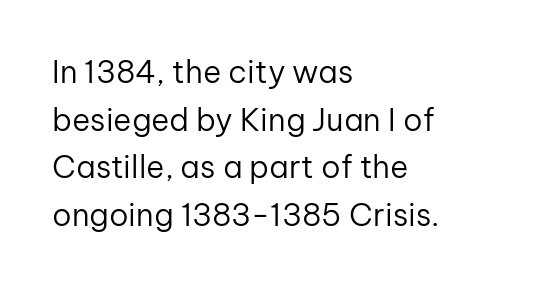
{"serif": "no", "italic": "no", "bold": "no", "weight": "regular", "width": "normal", "stroke_contrast": "low", "x_height": "medium", "monospaced": "no", "underline": "no", "align": "left", "line_spacing": "normal", "line_spacing_ratio": 1.54, "letter_spacing": "normal", "letter_spacing_em": 0.0, "glyph_px": 31}
